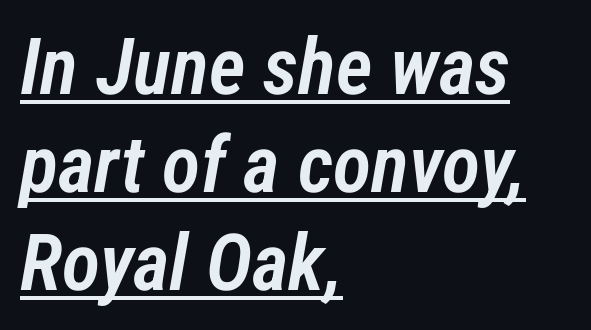
Each letter keeps its own natural width here, so spacing adapts to shape. Underline: present. Designer's note — italics engaged. Observe the ordinary spacing: letters are neighbours, not strangers.
